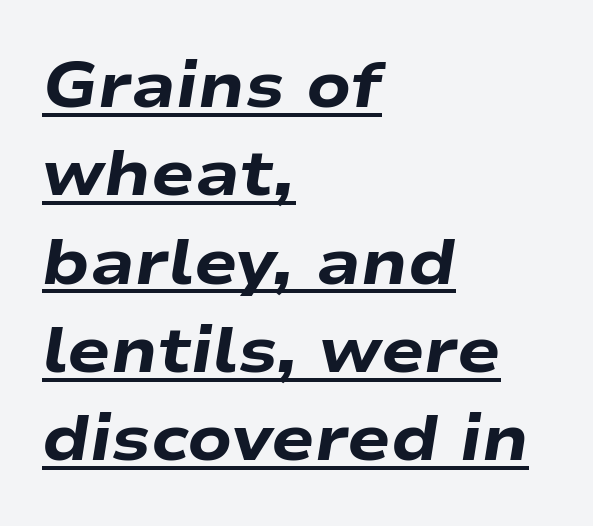
In terms of posture, this sample is oblique. The text block is weighted toward the left margin, trailing off unevenly rightward. Is there an underline? Yes — a line sits under the letters. Strong, thick strokes mark this as bold type.
